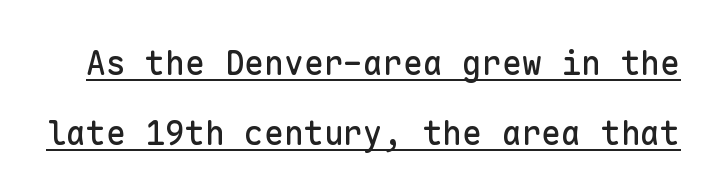
Q: Is the text italic (slanted)? A: No, it is upright.
Q: Is the typeface a serif or a sans-serif typeface? A: Sans-serif.
Q: Is the text underlined? A: Yes.
Q: Is the spacing between letters normal or unusually wide? A: Normal.
Q: Is the spacing between lines tight, normal or loose? A: Loose.
Q: Width (condensed, normal, or wide)? A: Normal.
Q: Stroke contrast? A: Low.
Q: x-height? A: Medium.
Q: Monospaced? A: Yes.
